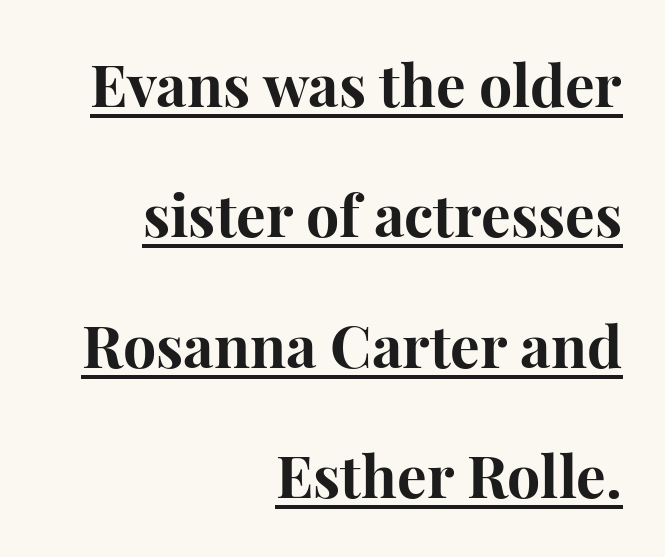
{"serif": "yes", "italic": "no", "bold": "yes", "weight": "bold", "width": "normal", "stroke_contrast": "high", "x_height": "medium", "monospaced": "no", "underline": "yes", "align": "right", "line_spacing": "loose", "line_spacing_ratio": 2.21, "letter_spacing": "normal", "letter_spacing_em": 0.0, "glyph_px": 59}
